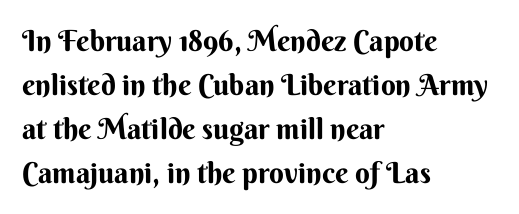
Q: Is the text bold? A: Yes.
Q: Is the text italic (slanted)? A: No, it is upright.
Q: Is the typeface a serif or a sans-serif typeface? A: Sans-serif.
Q: Is the text underlined? A: No.
Q: How is the paragraph aligned? A: Left-aligned.
Q: Is the spacing between letters normal or unusually wide? A: Normal.
Q: Is the spacing between lines tight, normal or loose? A: Normal.
Q: Width (condensed, normal, or wide)? A: Normal.
Q: Stroke contrast? A: Medium.
Q: x-height? A: Small.
Q: Monospaced? A: No.
